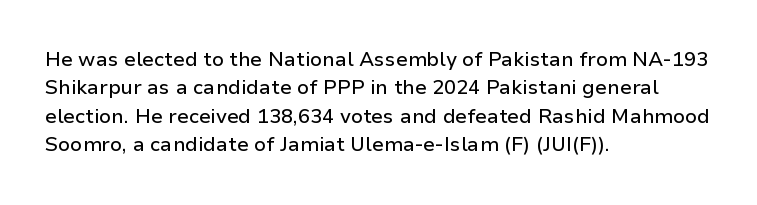
Q: Is the text italic (slanted)? A: No, it is upright.
Q: Is the text underlined? A: No.
Q: How is the paragraph aligned? A: Left-aligned.
Q: Is the spacing between letters normal or unusually wide? A: Normal.
Q: Is the spacing between lines tight, normal or loose? A: Normal.
